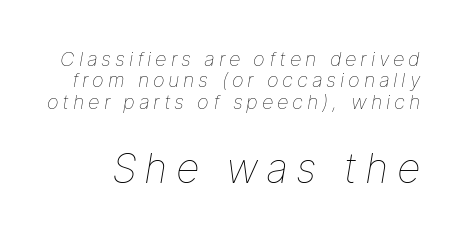
The image shows 41 px thin type, italic (leaning right); set tight line spacing (1.07x), not underlined; the second (bottom) block is 2.05x larger; low stroke contrast and a medium x-height.
